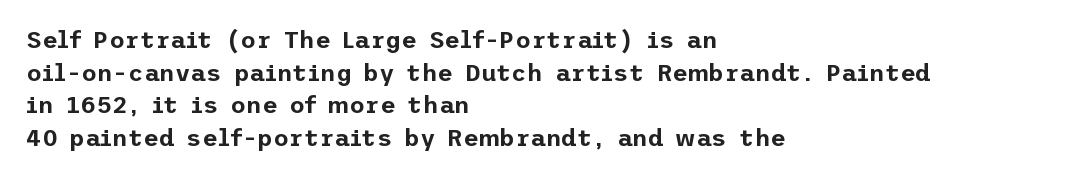
The image shows 24 px text type, upright; set left-aligned, normal line spacing (1.36x), normal letter spacing, not underlined.
